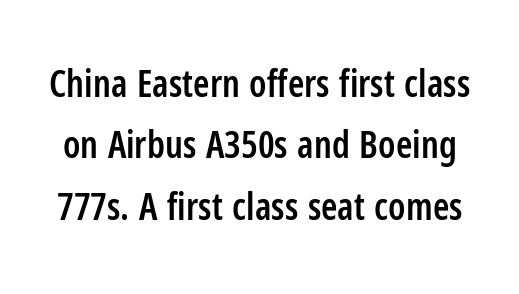
{"serif": "no", "italic": "no", "bold": "semi", "weight": "semibold", "width": "condensed", "stroke_contrast": "low", "x_height": "medium", "monospaced": "no", "underline": "no", "line_spacing": "normal", "line_spacing_ratio": 1.66, "letter_spacing": "normal", "letter_spacing_em": 0.0, "glyph_px": 37}
